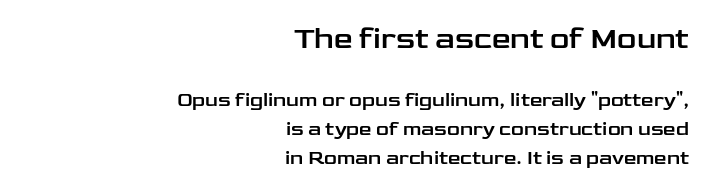
The image shows 30 px wide sans-serif type, upright; set right-aligned, normal line spacing (1.44x), normal letter spacing, not underlined; the first (top) block is 1.5x larger; low stroke contrast and a medium x-height.
